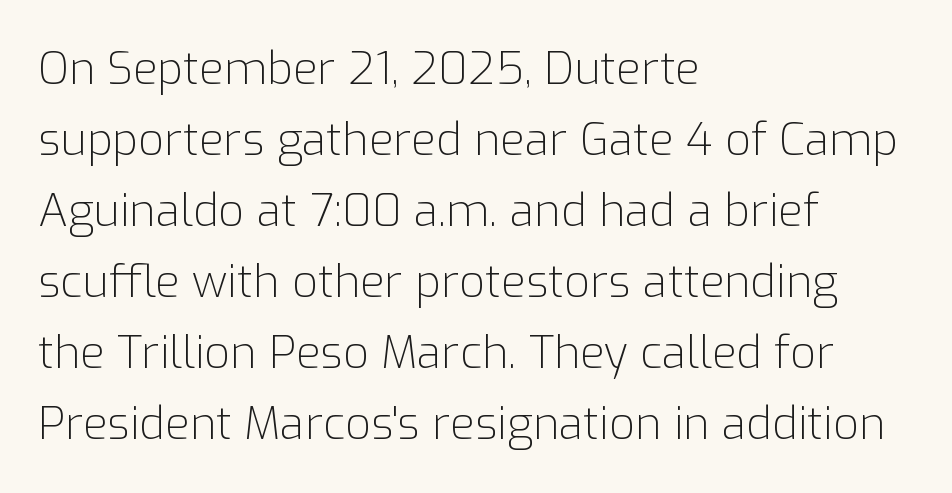
{"serif": "no", "italic": "no", "bold": "no", "weight": "light", "width": "normal", "stroke_contrast": "low", "x_height": "medium", "monospaced": "no", "underline": "no", "align": "left", "line_spacing": "normal", "line_spacing_ratio": 1.58, "letter_spacing": "normal", "letter_spacing_em": 0.0, "glyph_px": 45}
